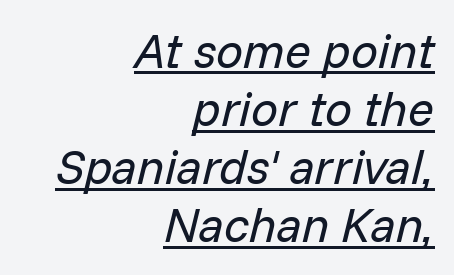
This sample has the flowing, uneven cadence of proportional lettering. The typography opts for an oblique posture over an upright one. The typesetting does not lean heavy: it is not bold. Decoration check: the copy is underlined. Line ends are locked; line starts wander. Characters follow at the spacing the type designer built in.
